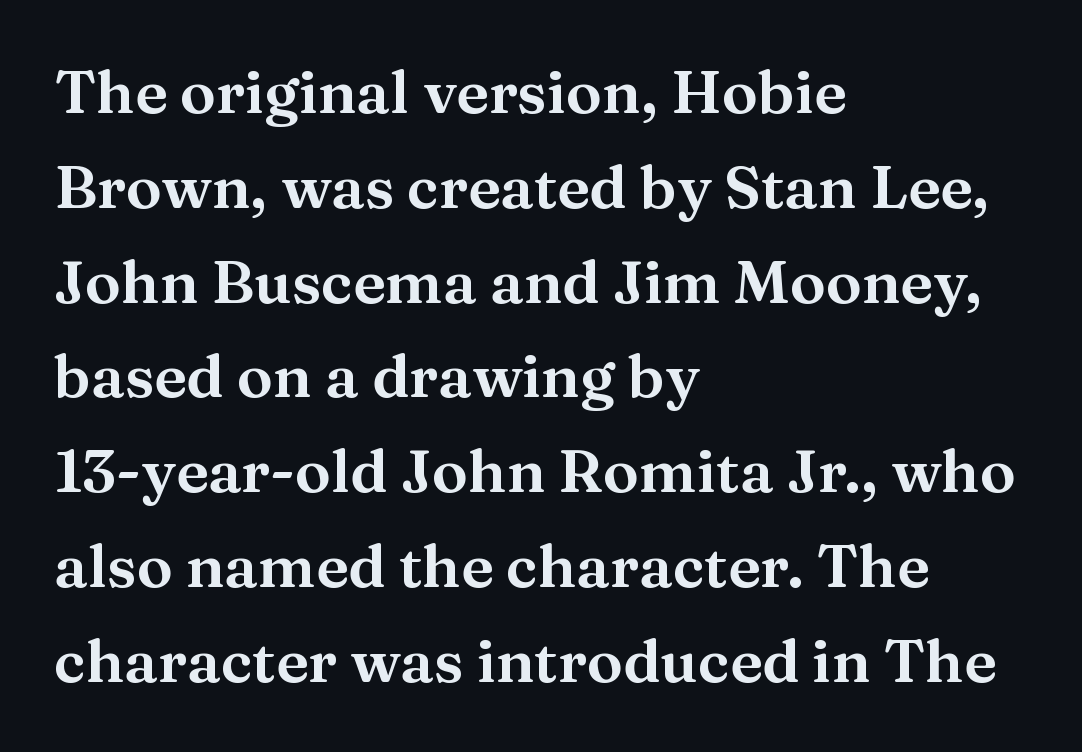
{"serif": "yes", "italic": "no", "width": "wide", "stroke_contrast": "medium", "x_height": "medium", "monospaced": "no", "underline": "no", "align": "left", "line_spacing": "normal", "line_spacing_ratio": 1.58, "letter_spacing": "normal", "letter_spacing_em": 0.0, "glyph_px": 60}
